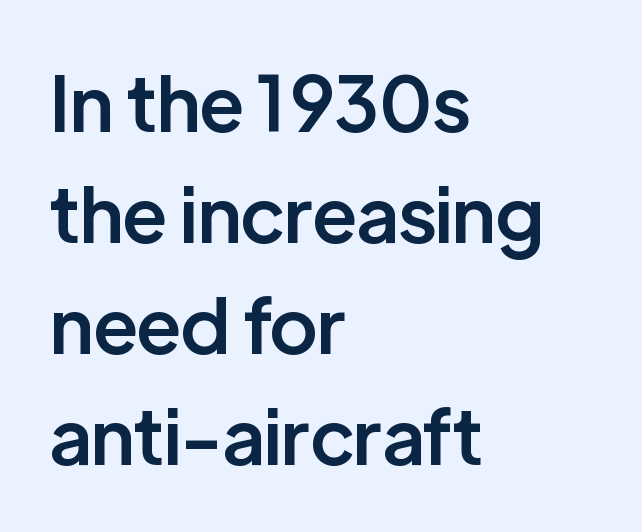
The image shows 76 px semibold sans-serif type, upright; set left-aligned, normal line spacing (1.46x), normal letter spacing, not underlined; low stroke contrast and a medium x-height.
